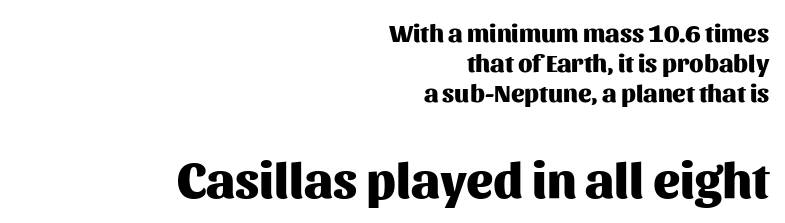
Q: Is the text bold? A: Yes.
Q: Is the text italic (slanted)? A: No, it is upright.
Q: Is the typeface a serif or a sans-serif typeface? A: Sans-serif.
Q: Is the text underlined? A: No.
Q: How is the paragraph aligned? A: Right-aligned.
Q: Is the spacing between letters normal or unusually wide? A: Normal.
Q: Which block of text is set in a larger size, the first (top) or the second (bottom)? A: The second (bottom) one.
Q: Width (condensed, normal, or wide)? A: Normal.
Q: Stroke contrast? A: Medium.
Q: x-height? A: Medium.
Q: Monospaced? A: No.
